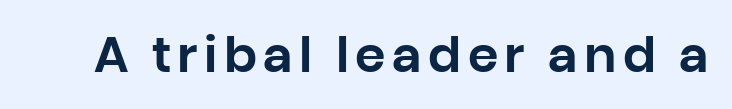
{"serif": "no", "italic": "no", "width": "normal", "stroke_contrast": "low", "x_height": "large", "monospaced": "no", "underline": "no", "glyph_px": 49}
